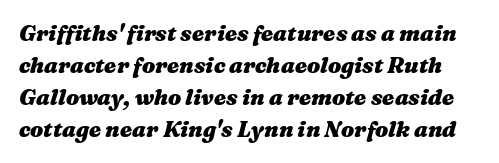
The passage shown leans; its letterforms are oblique. Default kerning and tracking; the words read as compact shapes. Pretty heavy lettering here — definitely bold. The rows are spaced the way most documents space them. Quick note: underline off.
